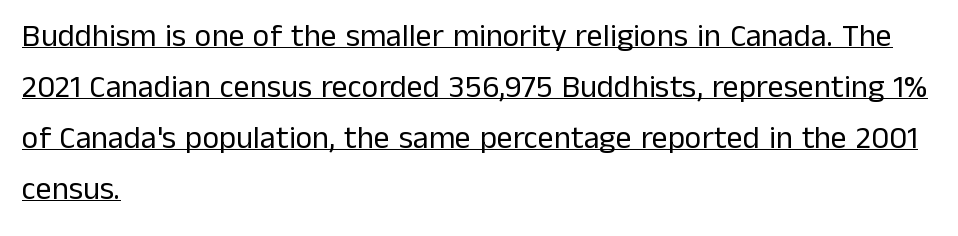
Q: Is the text bold? A: No.
Q: Is the text italic (slanted)? A: No, it is upright.
Q: Is the typeface a serif or a sans-serif typeface? A: Sans-serif.
Q: Is the text underlined? A: Yes.
Q: How is the paragraph aligned? A: Left-aligned.
Q: Is the spacing between letters normal or unusually wide? A: Normal.
Q: Is the spacing between lines tight, normal or loose? A: Normal.
Q: Width (condensed, normal, or wide)? A: Normal.
Q: Stroke contrast? A: Low.
Q: x-height? A: Medium.
Q: Monospaced? A: No.
